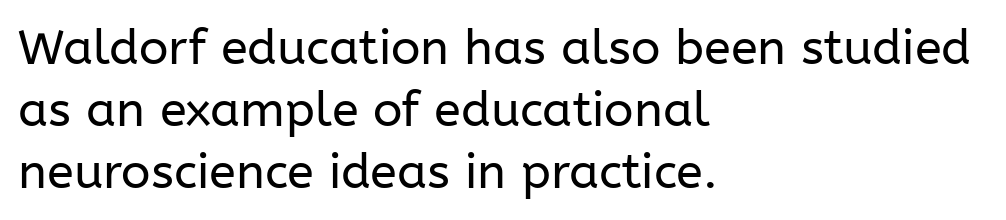
{"serif": "no", "italic": "no", "bold": "no", "weight": "regular", "width": "normal", "stroke_contrast": "low", "x_height": "medium", "monospaced": "no", "underline": "no", "align": "left", "line_spacing": "normal", "line_spacing_ratio": 1.27, "letter_spacing": "normal", "letter_spacing_em": 0.0, "glyph_px": 49}
